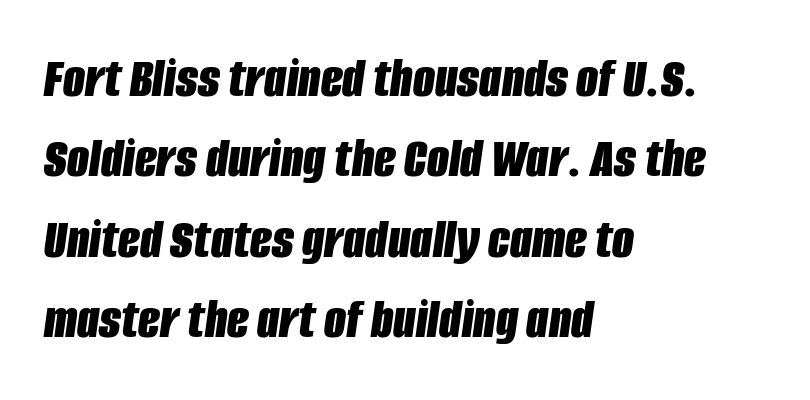
Q: Is the text bold? A: Yes.
Q: Is the text italic (slanted)? A: Yes, it leans right by about 8 degrees.
Q: Is the text underlined? A: No.
Q: How is the paragraph aligned? A: Left-aligned.
Q: Is the spacing between letters normal or unusually wide? A: Normal.
Q: Is the spacing between lines tight, normal or loose? A: Normal.
Q: Width (condensed, normal, or wide)? A: Condensed.
Q: Stroke contrast? A: Low.
Q: x-height? A: Large.
Q: Monospaced? A: No.
